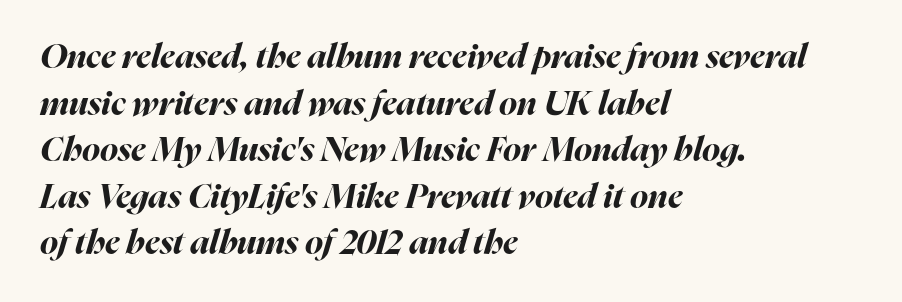
A typesetter would call this zero additional tracking. Compared with a centered layout, this one pins lines to the left instead. The designer left line spacing at the default. When letters slant like this, we call the style italic. Character widths vary here, with narrow letters taking less room than wide ones. Pretty heavy lettering here — definitely bold.
